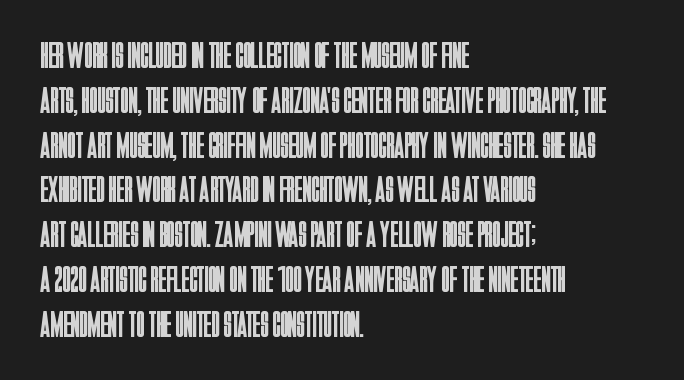
{"serif": "no", "italic": "no", "bold": "no", "weight": "regular", "width": "condensed", "stroke_contrast": "low", "x_height": "large", "monospaced": "no", "underline": "no", "align": "left", "line_spacing_ratio": 1.21, "letter_spacing": "normal", "letter_spacing_em": 0.0, "glyph_px": 37}
